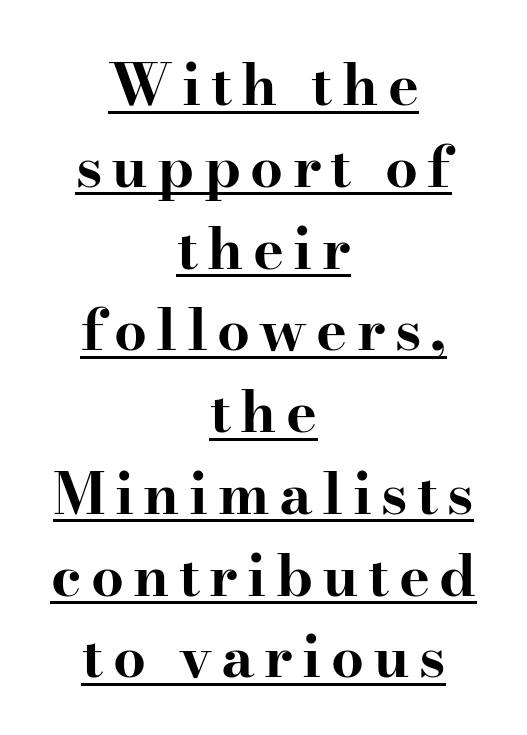
{"serif": "yes", "italic": "no", "bold": "yes", "weight": "bold", "width": "wide", "stroke_contrast": "high", "x_height": "small", "monospaced": "no", "underline": "yes", "align": "center", "line_spacing": "normal", "line_spacing_ratio": 1.41, "glyph_px": 58}
